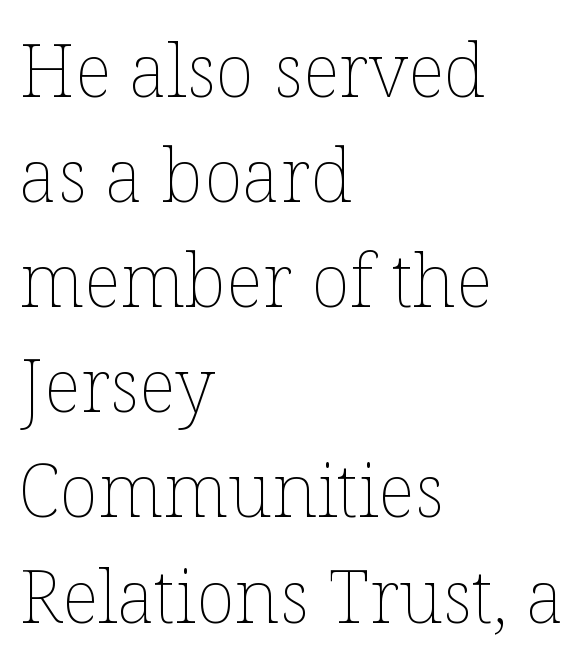
Tracking here is standard; glyphs follow each other at the usual distance. These lines are rendered in a variable-pitch font. What's the leading like? Ordinary, nothing unusual. The letterforms sit at book weight or below.
